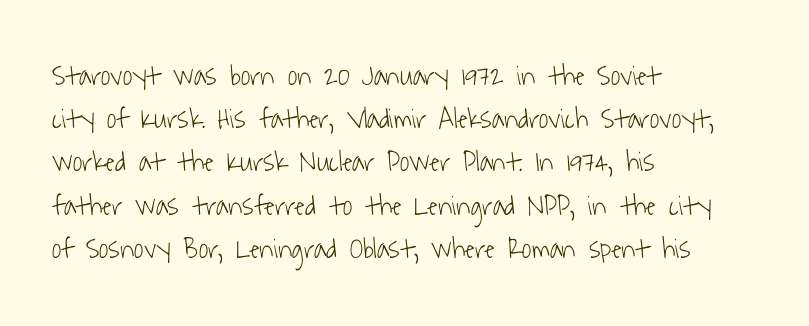
The rendering uses natural spacing where letterforms have individual widths. Nobody touched the tracking dial on this one. Every row of glyphs begins at an identical x-position on the left. The font family rendered here belongs to the sans-serif group.
